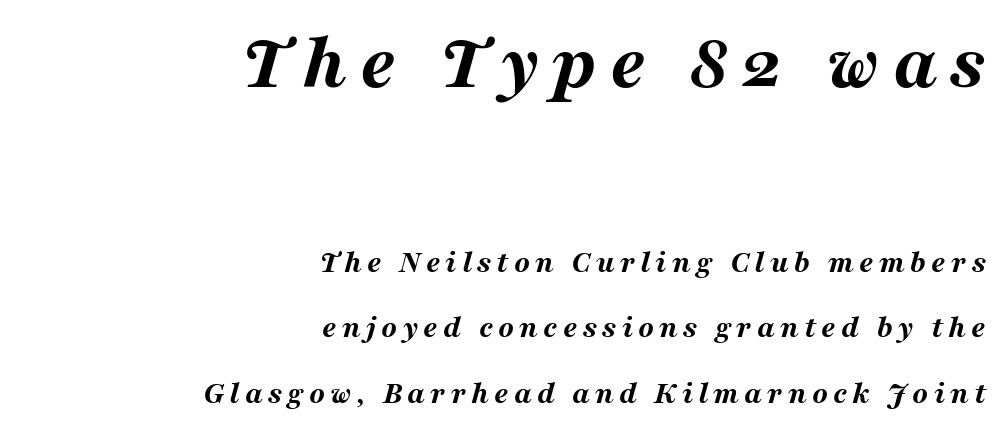
{"italic": "yes", "lean": "right", "slant_degrees": 16, "bold": "yes", "weight": "bold", "width": "wide", "stroke_contrast": "medium", "x_height": "medium", "monospaced": "no", "underline": "no", "align": "right", "line_spacing": "loose", "line_spacing_ratio": 2.04, "larger_block": "first", "size_ratio": 2.5, "glyph_px": 80}
